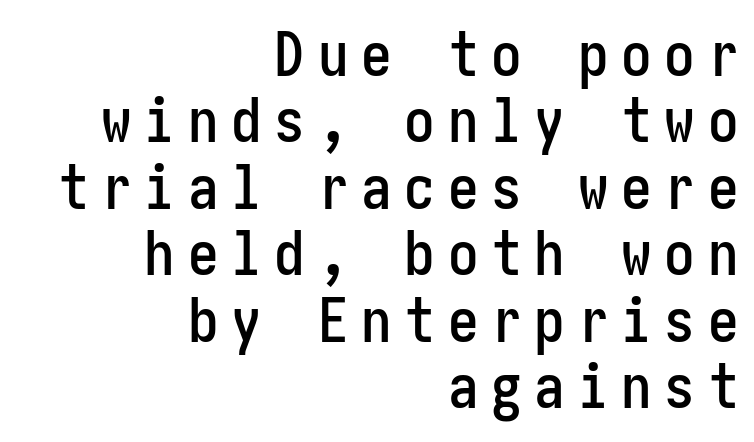
Tall strokes in this sample are plumb rather than angled. Tracking here is generous; glyphs stand well apart from one another. Which margin do the lines hug? The right one — the left edge is uneven. Descenders are the only things crossing below the line. Is this a sans? Yes — the strokes have no serifs. Cramped leading.
